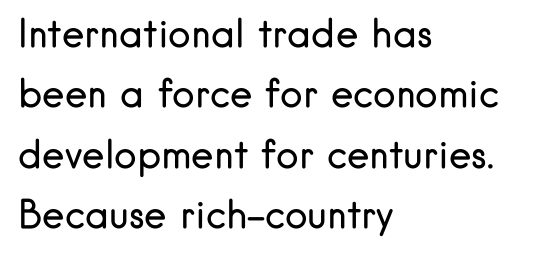
Q: Is the text bold? A: No.
Q: Is the text italic (slanted)? A: No, it is upright.
Q: Is the typeface a serif or a sans-serif typeface? A: Sans-serif.
Q: Is the text underlined? A: No.
Q: How is the paragraph aligned? A: Left-aligned.
Q: Is the spacing between letters normal or unusually wide? A: Normal.
Q: Is the spacing between lines tight, normal or loose? A: Normal.
Q: Width (condensed, normal, or wide)? A: Normal.
Q: Stroke contrast? A: Low.
Q: x-height? A: Small.
Q: Monospaced? A: No.
